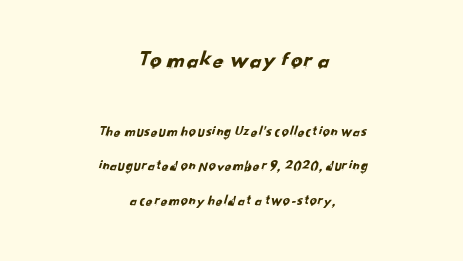
The image shows 23 px text type; set centered, loose line spacing (2.46x), normal letter spacing, not underlined; the first (top) block is 1.64x larger.
